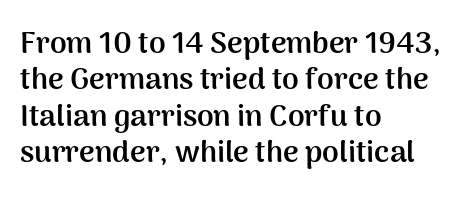
A sans-serif font was chosen for this passage. The horizontal fit of the characters is conventional and even. Where is the straight margin? On the left. Every letter is thick-stroked: bold, no question.
